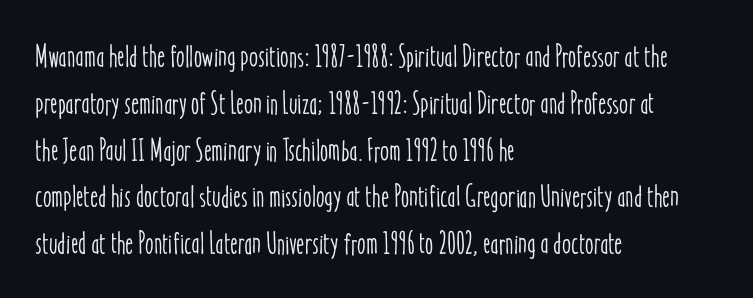
The rendering uses natural spacing where letterforms have individual widths. Vertically, the passage feels balanced, rows spaced as you'd expect. Italic? Not at all — the glyphs are vertical. Glance below the letters and you will spot only blank space.
